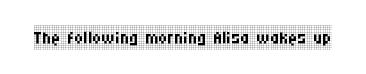
{"italic": "no", "bold": "no", "underline": "no", "letter_spacing": "normal", "letter_spacing_em": 0.0, "glyph_px": 25}
